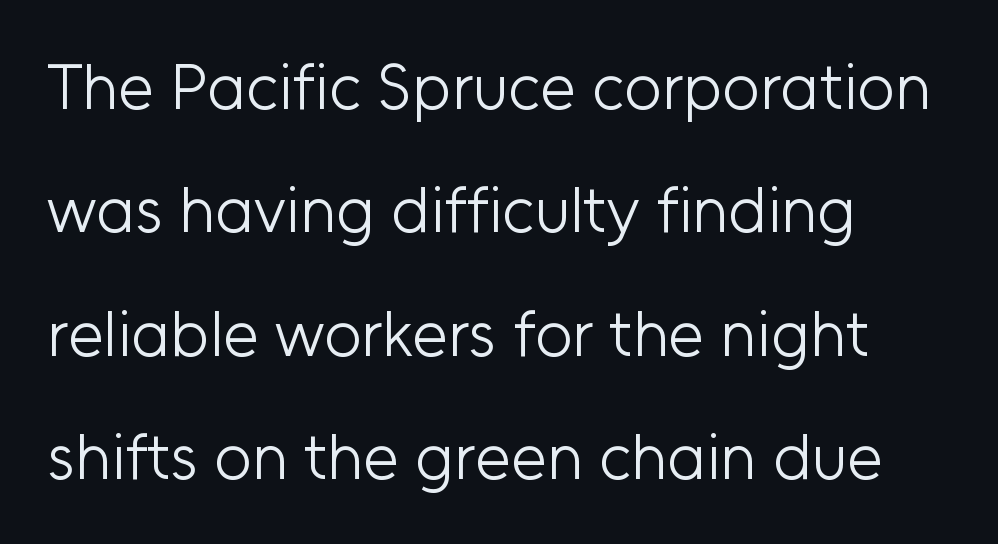
The image shows 65 px light sans-serif type, upright; set left-aligned, loose line spacing (1.9x), normal letter spacing, not underlined; low stroke contrast and a medium x-height.
